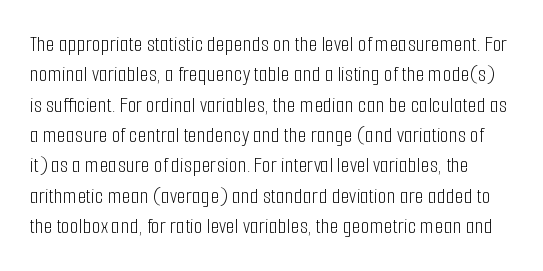
The image shows 23 px text type, upright; set normal line spacing (1.32x), normal letter spacing, not underlined.
